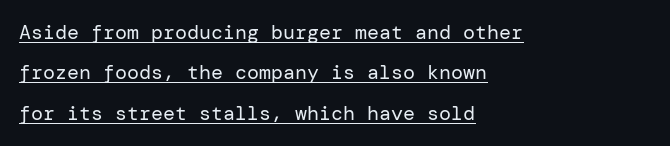
Caption: lettering with a line underneath. The text block is weighted toward the left margin, trailing off unevenly rightward. The lines are spread far apart with generous leading. Does the lettering tilt? It doesn't — this is upright. The rendering keeps characters at their native spacing.
